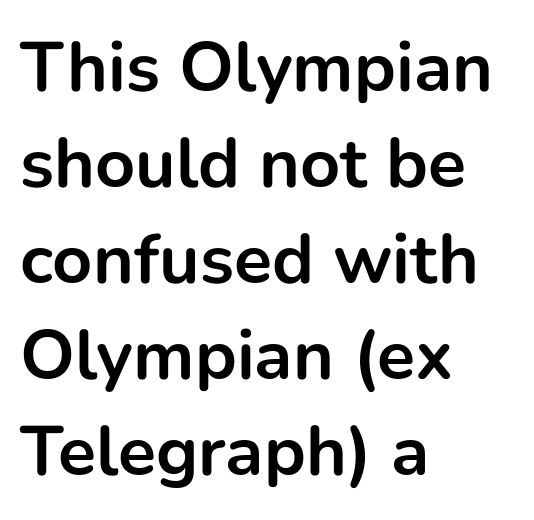
{"serif": "no", "italic": "no", "bold": "yes", "weight": "bold", "width": "normal", "stroke_contrast": "low", "x_height": "medium", "monospaced": "no", "underline": "no", "align": "left", "line_spacing": "normal", "line_spacing_ratio": 1.37, "letter_spacing": "normal", "letter_spacing_em": 0.0, "glyph_px": 70}
